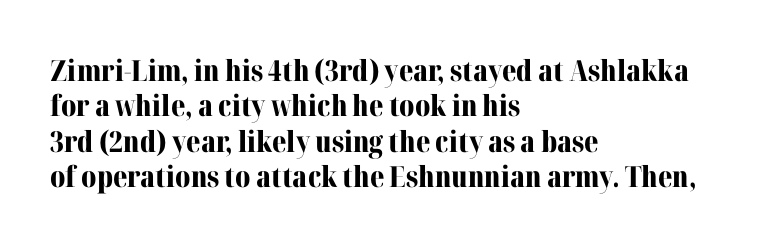
Q: Is the text bold? A: Yes.
Q: Is the text italic (slanted)? A: No, it is upright.
Q: Is the typeface a serif or a sans-serif typeface? A: Serif.
Q: Is the text underlined? A: No.
Q: How is the paragraph aligned? A: Left-aligned.
Q: Is the spacing between letters normal or unusually wide? A: Normal.
Q: Width (condensed, normal, or wide)? A: Normal.
Q: Stroke contrast? A: Medium.
Q: x-height? A: Medium.
Q: Monospaced? A: No.
